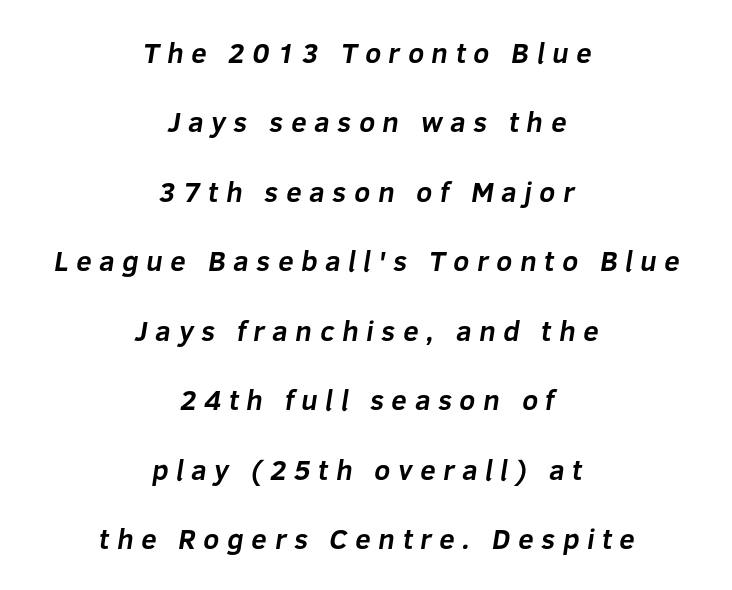
{"serif": "no", "bold": "yes", "weight": "bold", "width": "normal", "stroke_contrast": "low", "x_height": "medium", "monospaced": "no", "underline": "no", "align": "center", "line_spacing": "loose", "line_spacing_ratio": 2.48, "letter_spacing": "wide", "letter_spacing_em": 0.27, "glyph_px": 28}
